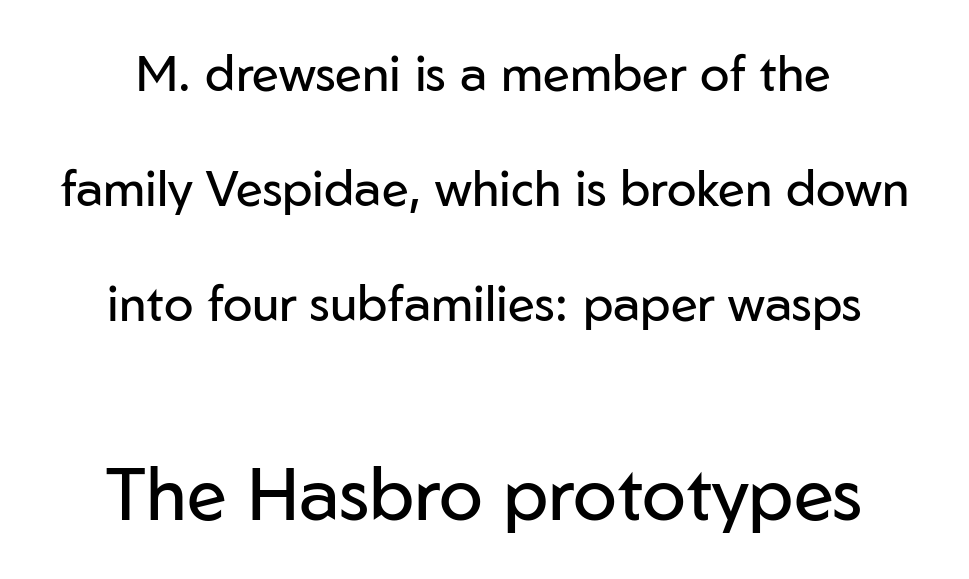
Q: Is the text bold? A: No.
Q: Is the text italic (slanted)? A: No, it is upright.
Q: Is the typeface a serif or a sans-serif typeface? A: Sans-serif.
Q: Is the text underlined? A: No.
Q: Is the spacing between letters normal or unusually wide? A: Normal.
Q: Is the spacing between lines tight, normal or loose? A: Loose.
Q: Which block of text is set in a larger size, the first (top) or the second (bottom)? A: The second (bottom) one.
Q: Width (condensed, normal, or wide)? A: Normal.
Q: Stroke contrast? A: Low.
Q: x-height? A: Medium.
Q: Monospaced? A: No.
